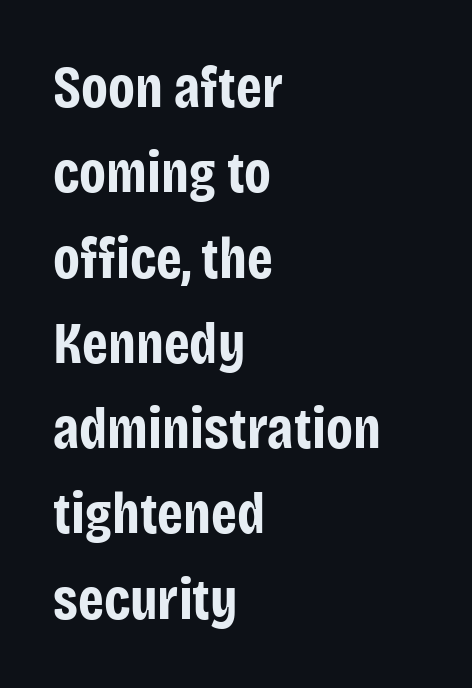
Typeset ragged right — the left edge is the straight one. In terms of letterform style, serifs are entirely absent. Typographic density is high because the face is bold. A normal amount of white space separates one row of letters from the next.
